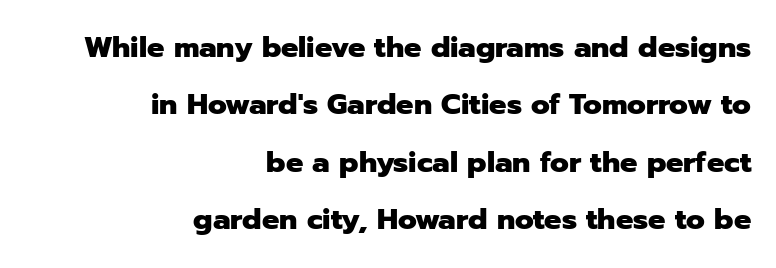
{"serif": "no", "italic": "no", "bold": "yes", "weight": "heavy", "width": "normal", "stroke_contrast": "low", "x_height": "medium", "monospaced": "no", "underline": "no", "align": "right", "line_spacing": "loose", "line_spacing_ratio": 1.98, "letter_spacing": "normal", "letter_spacing_em": 0.0, "glyph_px": 29}
